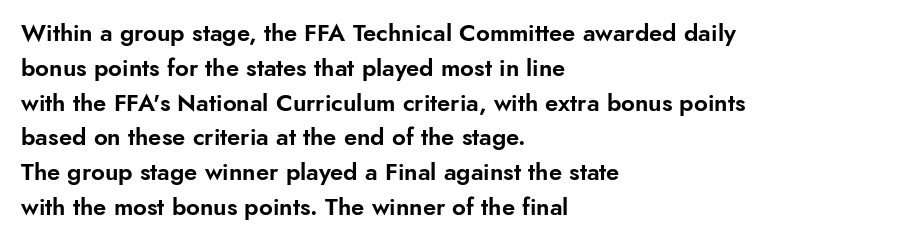
{"italic": "no", "underline": "no", "align": "left", "line_spacing": "normal", "line_spacing_ratio": 1.45, "letter_spacing": "normal", "letter_spacing_em": 0.0, "glyph_px": 24}
